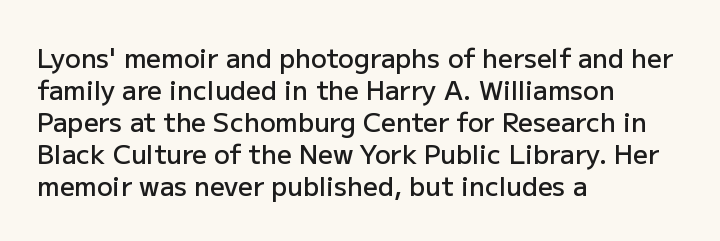
Q: Is the text bold? A: Semi-bold.
Q: Is the text italic (slanted)? A: No, it is upright.
Q: Is the text underlined? A: No.
Q: How is the paragraph aligned? A: Left-aligned.
Q: Is the spacing between letters normal or unusually wide? A: Normal.
